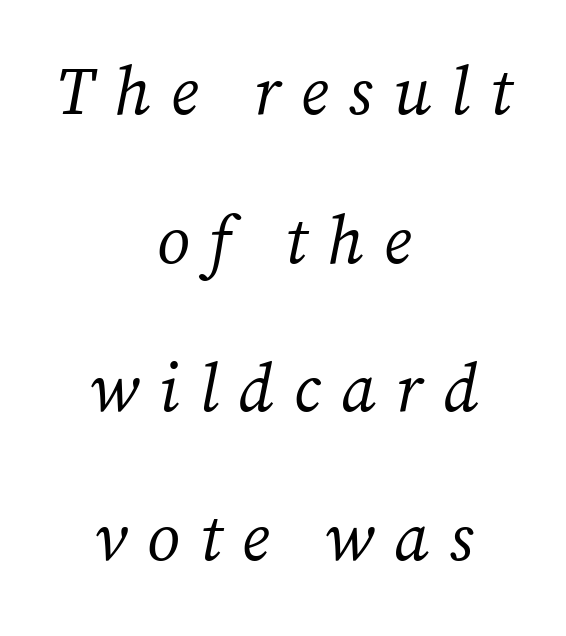
The image shows 67 px regular-weight serif type, italic (leaning right); set centered, loose line spacing (2.22x), unusually wide letter spacing (+0.3 em), not underlined; medium stroke contrast and a medium x-height.
